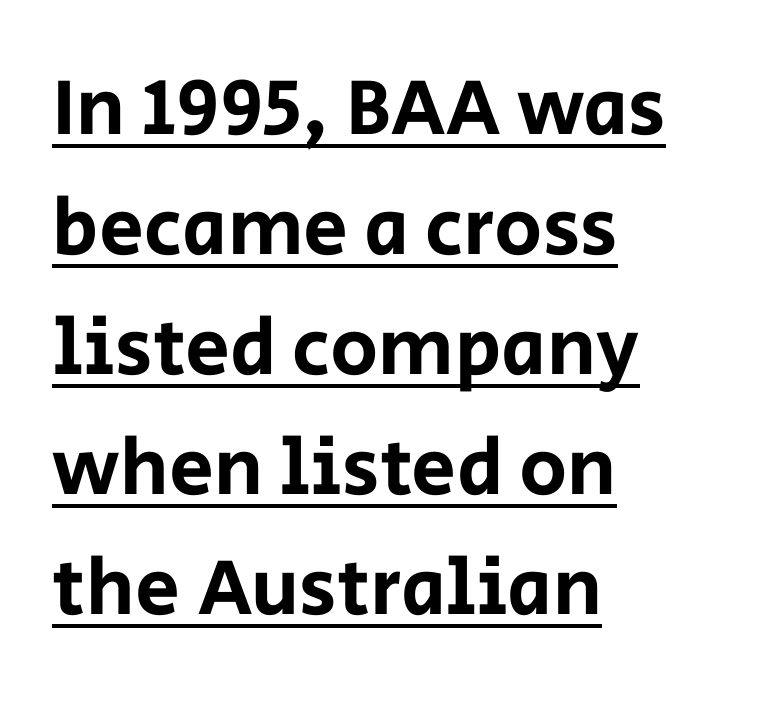
The image shows 80 px sans-serif type, upright; set left-aligned, normal line spacing (1.5x), normal letter spacing, underlined; low stroke contrast and a large x-height.
